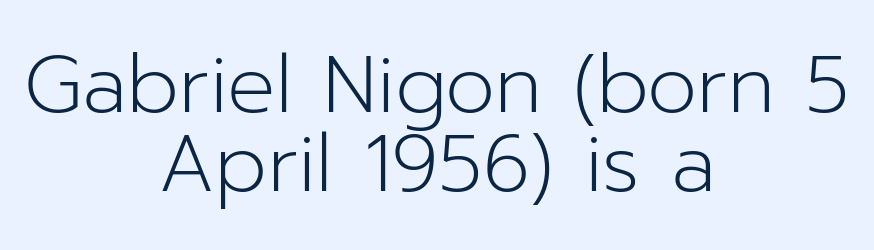
Q: Is the text bold? A: No.
Q: Is the text italic (slanted)? A: No, it is upright.
Q: Is the typeface a serif or a sans-serif typeface? A: Sans-serif.
Q: Is the text underlined? A: No.
Q: How is the paragraph aligned? A: Centered.
Q: Is the spacing between letters normal or unusually wide? A: Normal.
Q: Is the spacing between lines tight, normal or loose? A: Tight.
Q: Width (condensed, normal, or wide)? A: Normal.
Q: Stroke contrast? A: Low.
Q: x-height? A: Medium.
Q: Monospaced? A: No.
